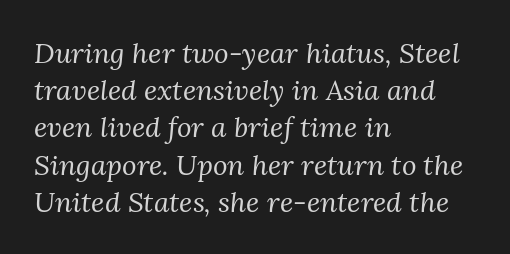
Each word holds together tightly as a unit, with standard inter-letter gaps. The letters advance in unequal steps, a hallmark of proportional type. Type style note: has serifs. Slanted lettering throughout. One glance says typical: line gaps are just what's usual.
